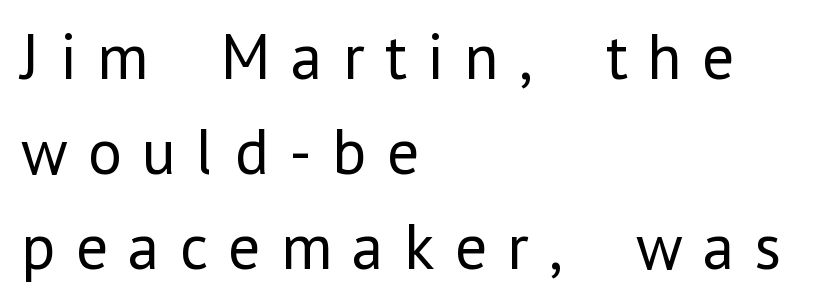
The image shows 65 px regular-weight sans-serif type, upright; set left-aligned, normal line spacing (1.46x), unusually wide letter spacing (+0.31 em), not underlined; low stroke contrast and a medium x-height.
